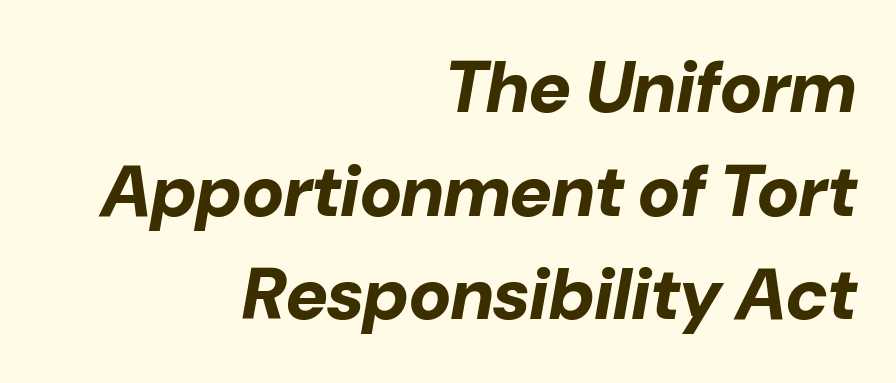
Q: Is the text bold? A: Yes.
Q: Is the text italic (slanted)? A: Yes, it leans right by about 10 degrees.
Q: Is the text underlined? A: No.
Q: How is the paragraph aligned? A: Right-aligned.
Q: Is the spacing between letters normal or unusually wide? A: Normal.
Q: Is the spacing between lines tight, normal or loose? A: Normal.
Q: Width (condensed, normal, or wide)? A: Normal.
Q: Stroke contrast? A: Low.
Q: x-height? A: Medium.
Q: Monospaced? A: No.
